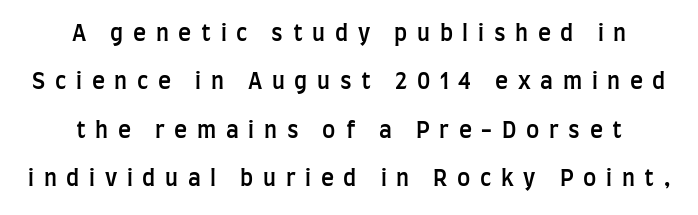
Underline: absent. The type is letterspaced generously, with wide tracking. The vertical gap from one line to the next is large. Characters remain perfectly vertical along every line. The face used here is a semibold: visibly heavier than regular, lighter than bold.
